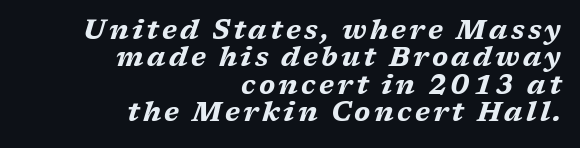
Q: Is the text bold? A: Yes.
Q: Is the text italic (slanted)? A: Yes, it leans right by about 17 degrees.
Q: Is the text underlined? A: No.
Q: How is the paragraph aligned? A: Right-aligned.
Q: Is the spacing between lines tight, normal or loose? A: Tight.
